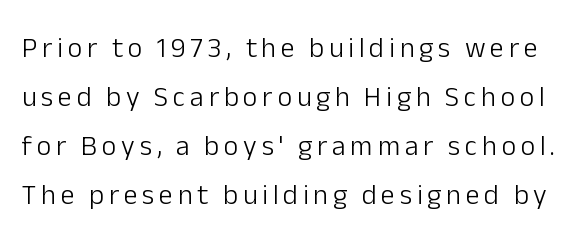
The image shows 28 px light sans-serif type, upright; set line spacing 1.75x, not underlined; low stroke contrast and a medium x-height.
